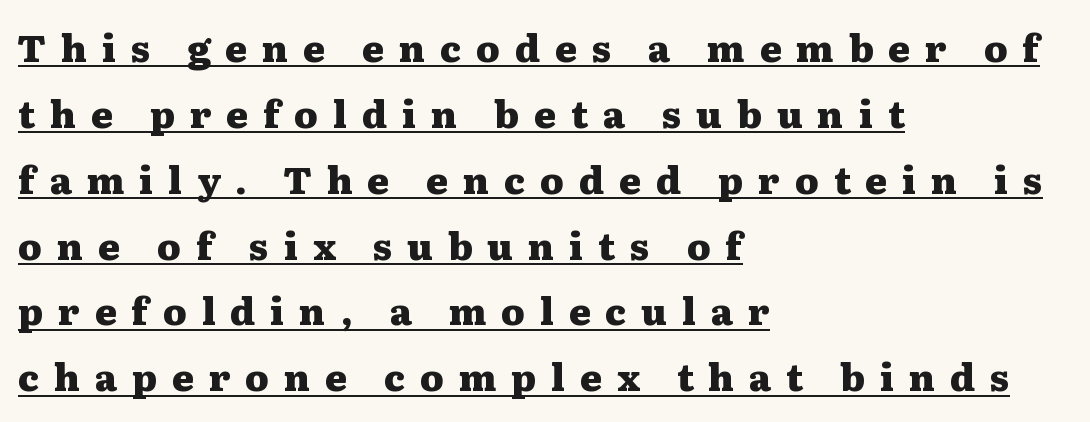
{"serif": "yes", "italic": "no", "bold": "yes", "weight": "heavy", "width": "wide", "stroke_contrast": "medium", "x_height": "medium", "monospaced": "no", "underline": "yes", "align": "left", "line_spacing_ratio": 1.78, "letter_spacing": "wide", "letter_spacing_em": 0.4, "glyph_px": 37}
